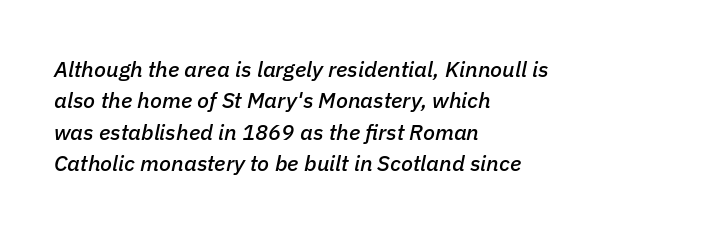
The image shows 22 px text type, italic (leaning right); set left-aligned, normal line spacing (1.43x), normal letter spacing, not underlined.
